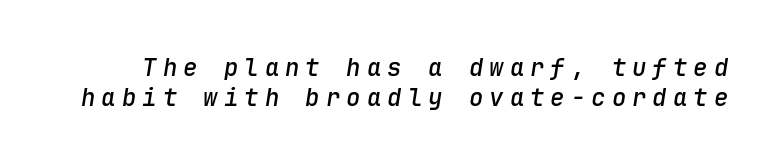
The image shows 24 px text type, italic (leaning right); set normal line spacing (1.27x), unusually wide letter spacing (+0.25 em), not underlined.
